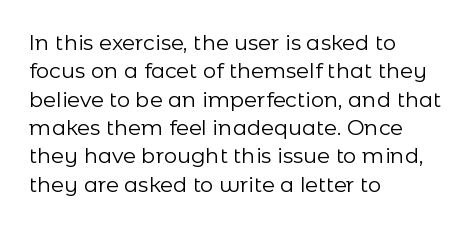
Q: Is the text bold? A: No.
Q: Is the text italic (slanted)? A: No, it is upright.
Q: Is the text underlined? A: No.
Q: How is the paragraph aligned? A: Left-aligned.
Q: Is the spacing between letters normal or unusually wide? A: Normal.
Q: Is the spacing between lines tight, normal or loose? A: Normal.
